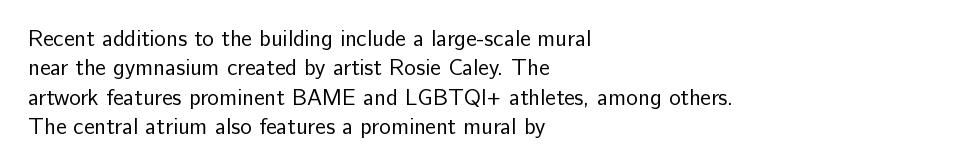
The image shows 22 px text type, upright; set left-aligned, normal line spacing (1.34x), normal letter spacing, not underlined.
